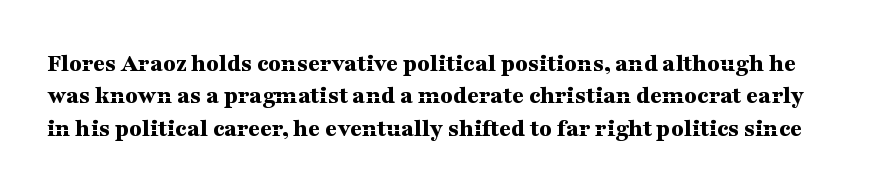
The image shows 26 px bold type, upright; set normal line spacing (1.25x), normal letter spacing, not underlined.
